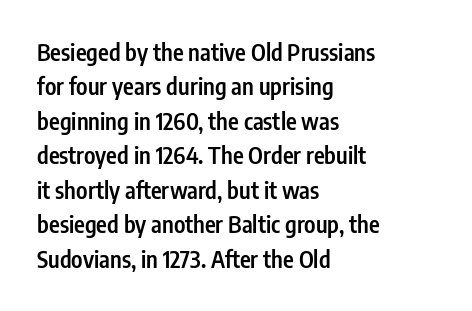
{"italic": "no", "bold": "semi", "underline": "no", "align": "left", "line_spacing": "normal", "line_spacing_ratio": 1.5, "letter_spacing": "normal", "letter_spacing_em": 0.0, "glyph_px": 23}
